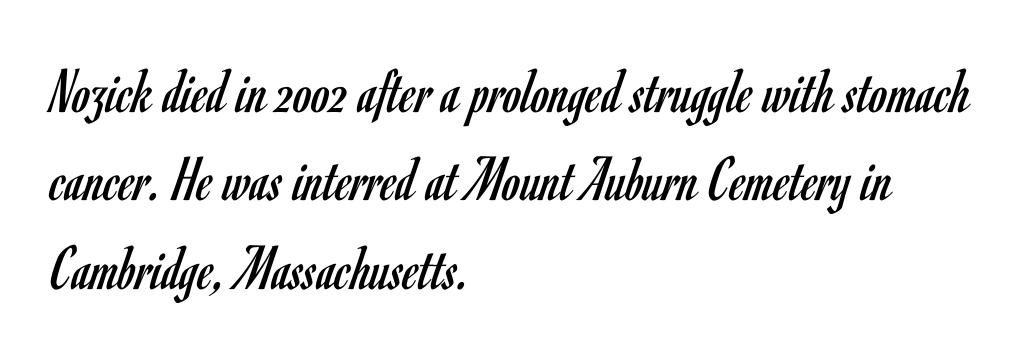
One-word summary of the alignment: left. Compared with a typical body face, this is equally light or lighter still. Honestly, the row spacing looks completely unremarkable. The characters display no serif detailing; their extremities are plain.
